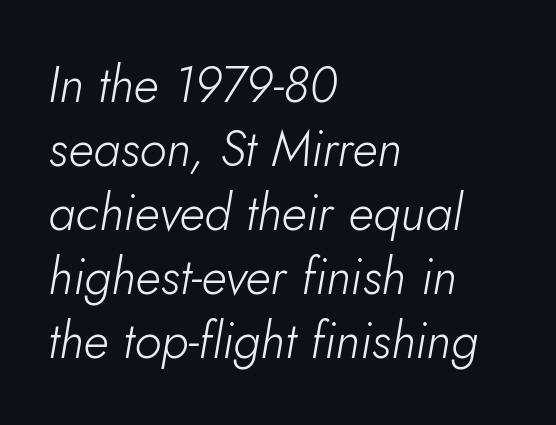
Teacher's note: observe the even left margin — that is flush-left alignment. Weight: not bold — regular or lighter. The rendering uses natural spacing where letterforms have individual widths. The passage shown stacks its lines at a standard gap.
